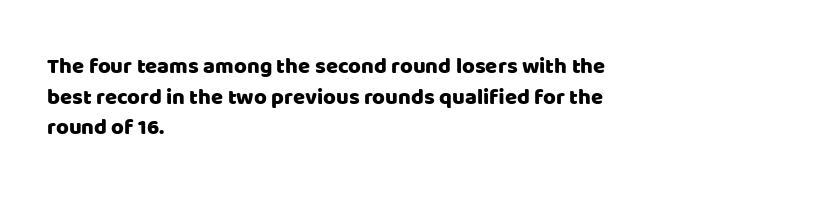
If you drew a line through each stem, it would be perfectly vertical. Honestly, the letter spacing is just normal — you wouldn't notice it. The words here are not underlined. Notice how the passage keeps a crisp vertical edge on the left only. Interline gaps are of average width in this sample.
